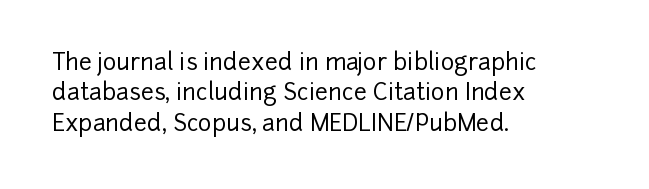
{"italic": "no", "underline": "no", "align": "left", "line_spacing": "normal", "line_spacing_ratio": 1.32, "letter_spacing": "normal", "letter_spacing_em": 0.0, "glyph_px": 23}
